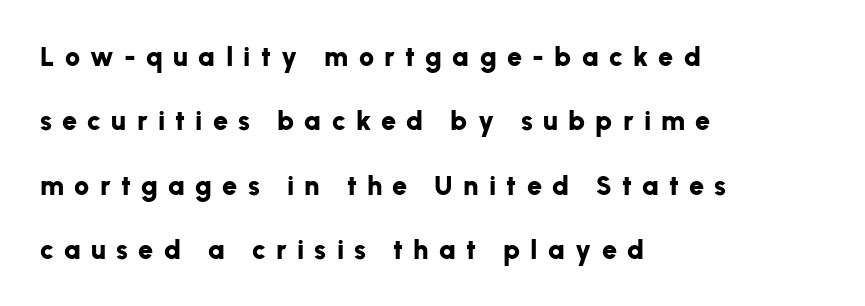
{"italic": "no", "bold": "yes", "underline": "no", "align": "left", "line_spacing": "loose", "line_spacing_ratio": 2.38, "letter_spacing": "wide", "letter_spacing_em": 0.38, "glyph_px": 27}
